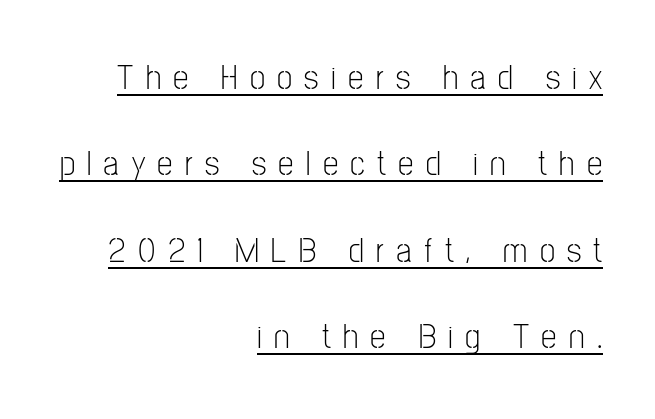
The image shows 35 px light, condensed sans-serif type, upright; set right-aligned, loose line spacing (2.47x), unusually wide letter spacing (+0.35 em), underlined; low stroke contrast and a medium x-height.
